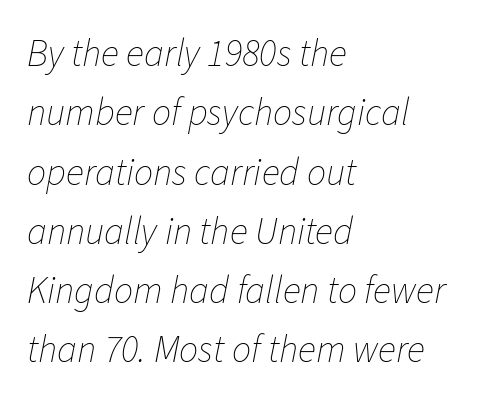
The image shows 38 px thin type, italic (leaning right); set left-aligned, normal line spacing (1.56x), normal letter spacing, not underlined; low stroke contrast and a medium x-height.
